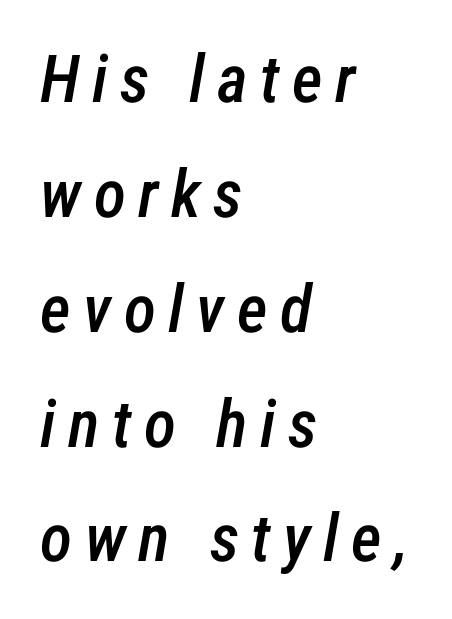
Q: Is the text bold? A: Semi-bold.
Q: Is the text italic (slanted)? A: Yes, it leans right by about 12 degrees.
Q: Is the text underlined? A: No.
Q: How is the paragraph aligned? A: Left-aligned.
Q: Width (condensed, normal, or wide)? A: Condensed.
Q: Stroke contrast? A: Low.
Q: x-height? A: Medium.
Q: Monospaced? A: No.
